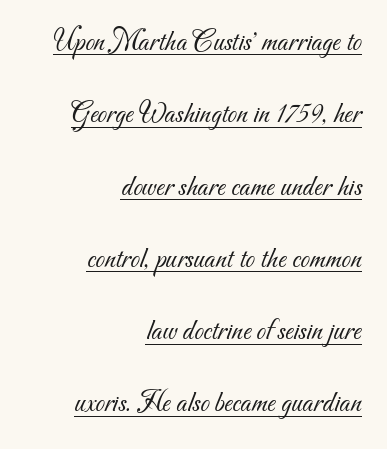
Casual observation: everything's shoved over to the right. This sample trades compactness for vertical openness between lines. A typesetter would call this proportional, since set widths differ per character. Look at the bottom of the vertical strokes: they stop flat, with no serifs.
